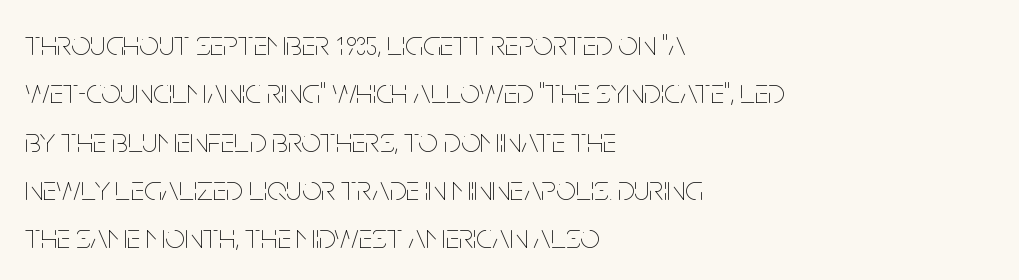
Regarding leading, the lines here are spaced in the standard way. Every character sits straight up, as roman type does. The letters advance in unequal steps, a hallmark of proportional type. The setting favours the left margin, as ordinary paragraphs usually do.
